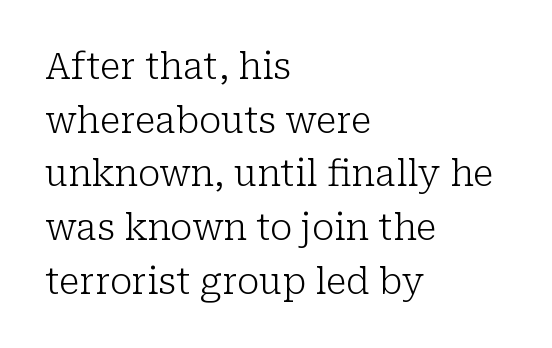
The image shows 36 px light serif type, upright; set left-aligned, normal line spacing (1.49x), normal letter spacing, not underlined; low stroke contrast and a medium x-height.
